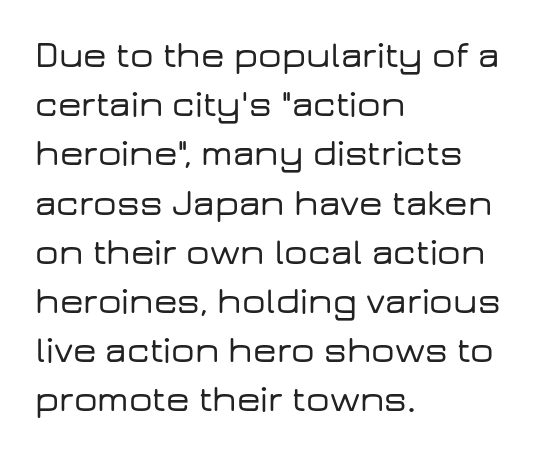
The image shows 37 px wide sans-serif type, upright; set left-aligned, normal line spacing (1.33x), normal letter spacing, not underlined; low stroke contrast and a medium x-height.
